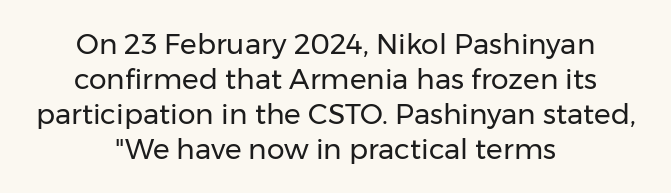
Stroke mass is kept to a normal reading level or below. Any mark beneath the type? The region is blank. You can tell it's not italic because the verticals are truly vertical. The lines are quadded center. Varying glyph widths throughout — classic text-font behaviour.
